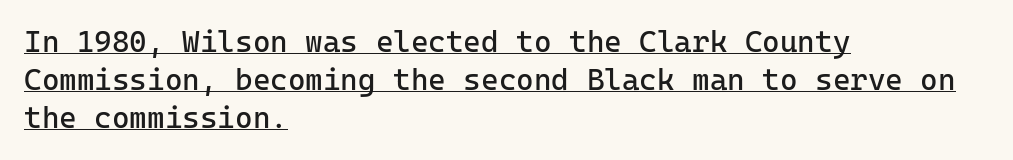
Q: Is the text bold? A: No.
Q: Is the text italic (slanted)? A: No, it is upright.
Q: Is the typeface a serif or a sans-serif typeface? A: Sans-serif.
Q: Is the text underlined? A: Yes.
Q: How is the paragraph aligned? A: Left-aligned.
Q: Is the spacing between letters normal or unusually wide? A: Normal.
Q: Is the spacing between lines tight, normal or loose? A: Normal.
Q: Width (condensed, normal, or wide)? A: Normal.
Q: Stroke contrast? A: Low.
Q: x-height? A: Medium.
Q: Monospaced? A: Yes.
